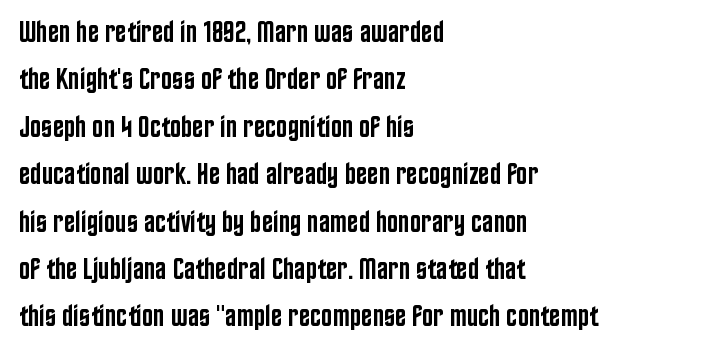
The image shows 30 px semibold, condensed sans-serif type, upright; set left-aligned, normal line spacing (1.58x), normal letter spacing, not underlined; low stroke contrast and a large x-height.
